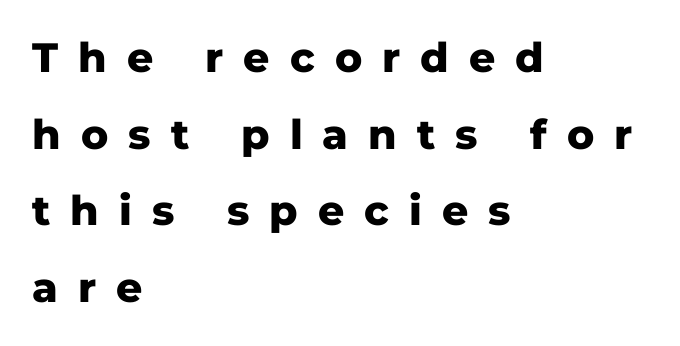
Note the varied advance widths — an 'i' is clearly narrower than an 'm'. Nothing sits at the stroke ends, so this counts as sans-serif. I'd describe the lettering as bold — thick and assertive. Tracking here is generous; glyphs stand well apart from one another.
